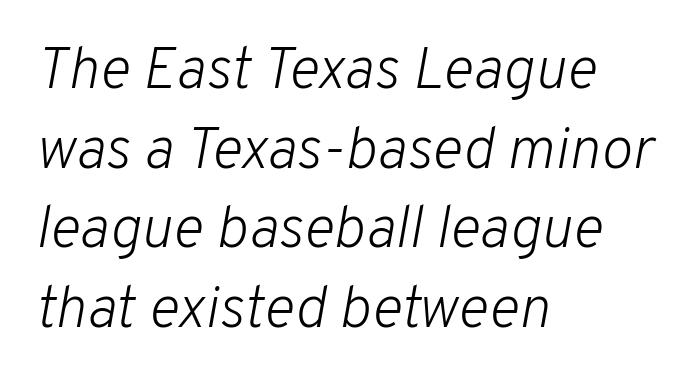
{"italic": "yes", "lean": "right", "slant_degrees": 10, "bold": "no", "weight": "light", "width": "normal", "stroke_contrast": "low", "x_height": "medium", "monospaced": "no", "underline": "no", "align": "left", "line_spacing": "normal", "line_spacing_ratio": 1.35, "letter_spacing": "normal", "letter_spacing_em": 0.0, "glyph_px": 59}
